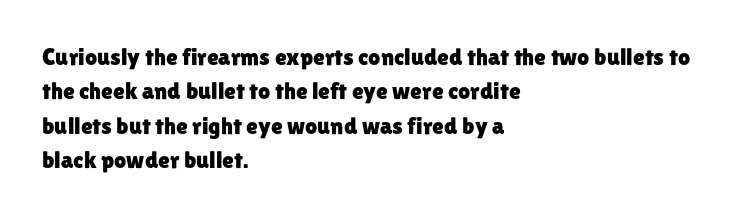
The rows are spaced the way most documents space them. Italic: no, the glyphs are upright roman. Reading down the block, your eye returns to a fixed left position each line. The words here are not underlined. Nothing unusual about the tracking: characters are spaced as the font intends.
